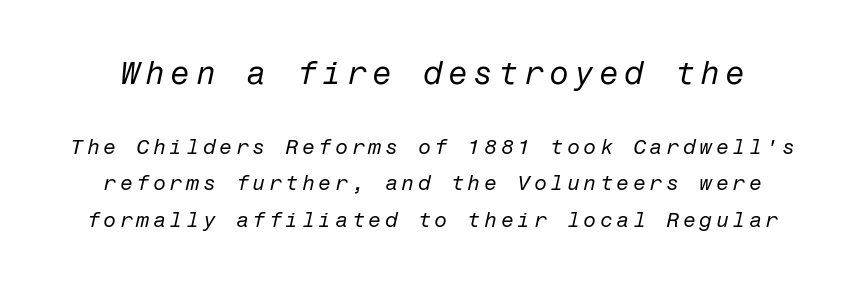
Q: Is the text bold? A: No.
Q: Is the text italic (slanted)? A: Yes, it leans right by about 12 degrees.
Q: Is the text underlined? A: No.
Q: Which block of text is set in a larger size, the first (top) or the second (bottom)? A: The first (top) one.
Q: Width (condensed, normal, or wide)? A: Normal.
Q: Stroke contrast? A: Low.
Q: x-height? A: Medium.
